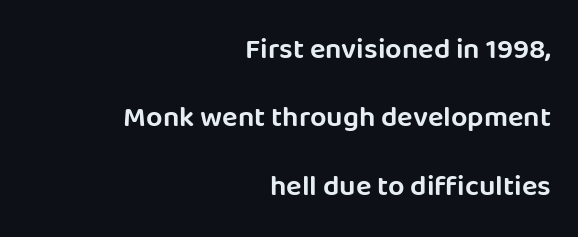
The image shows 29 px sans-serif type, upright; set right-aligned, loose line spacing (2.36x), normal letter spacing, not underlined; low stroke contrast and a large x-height.
